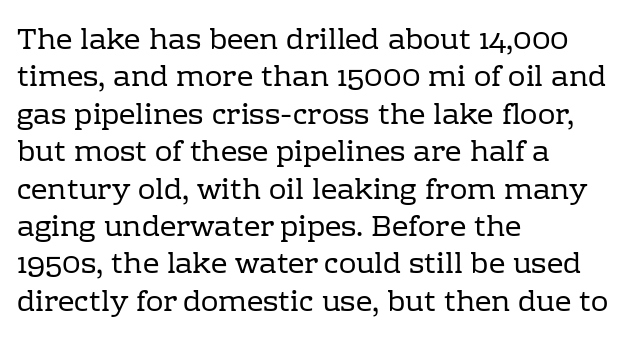
Nothing unusual about the tracking: characters are spaced as the font intends. In terms of leading, this rendering sits right in the middle. The strokes carry an ordinary text weight at most. The lettering stays uniformly vertical, giving the passage a roman look.
